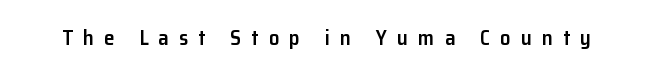
{"italic": "no", "bold": "semi", "underline": "no", "letter_spacing": "wide", "letter_spacing_em": 0.48, "glyph_px": 21}
